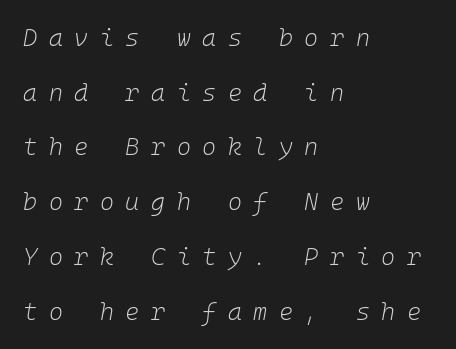
Q: Is the text bold? A: No.
Q: Is the text italic (slanted)? A: Yes, it leans right by about 10 degrees.
Q: Is the text underlined? A: No.
Q: How is the paragraph aligned? A: Left-aligned.
Q: Is the spacing between letters normal or unusually wide? A: Unusually wide.
Q: Is the spacing between lines tight, normal or loose? A: Loose.
